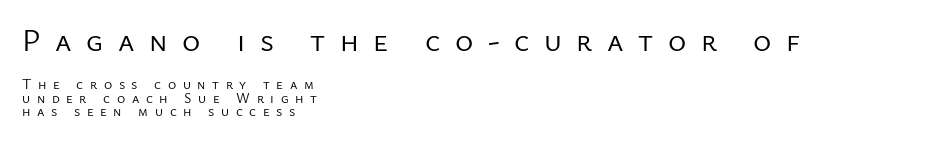
{"serif": "no", "italic": "no", "bold": "no", "weight": "regular", "width": "normal", "stroke_contrast": "low", "x_height": "medium", "monospaced": "no", "underline": "no", "align": "left", "line_spacing": "tight", "line_spacing_ratio": 0.95, "letter_spacing": "wide", "letter_spacing_em": 0.47, "larger_block": "first", "size_ratio": 2.21, "glyph_px": 31}
